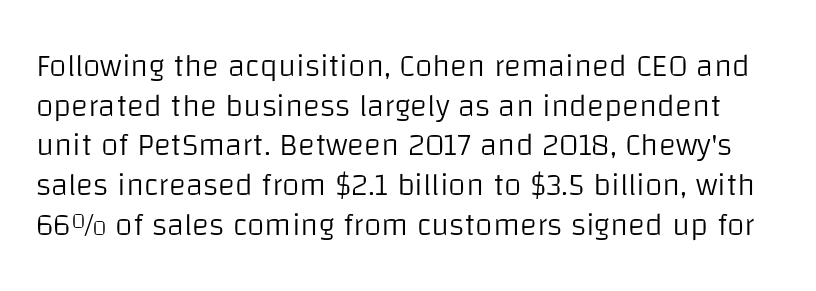
{"serif": "no", "italic": "no", "bold": "no", "weight": "light", "width": "normal", "stroke_contrast": "low", "x_height": "large", "monospaced": "no", "underline": "no", "line_spacing_ratio": 1.24, "letter_spacing": "normal", "letter_spacing_em": 0.0, "glyph_px": 32}
